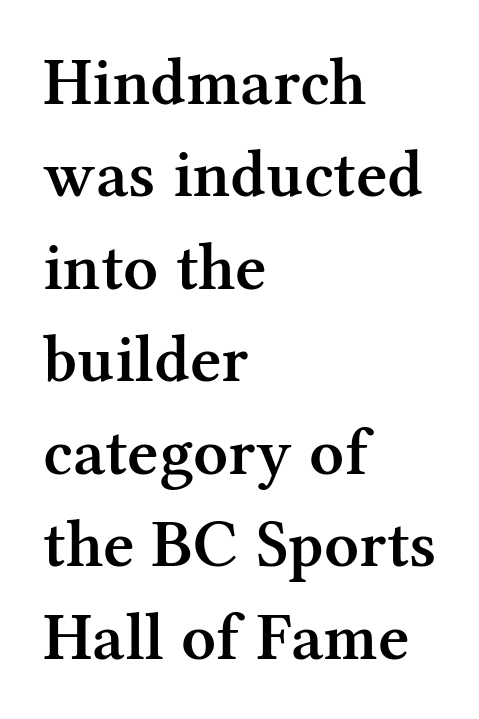
The image shows 68 px semibold serif type, upright; set left-aligned, normal line spacing (1.36x), normal letter spacing, not underlined; medium stroke contrast and a medium x-height.
